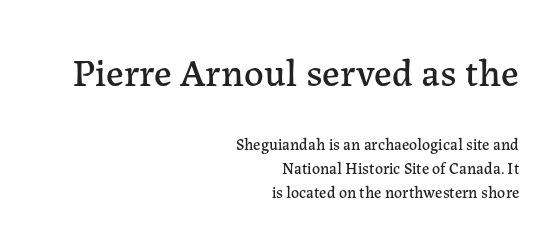
The image shows 39 px serif type, upright; set right-aligned, normal line spacing (1.51x), normal letter spacing, not underlined; the first (top) block is 2.44x larger; low stroke contrast and a medium x-height.
